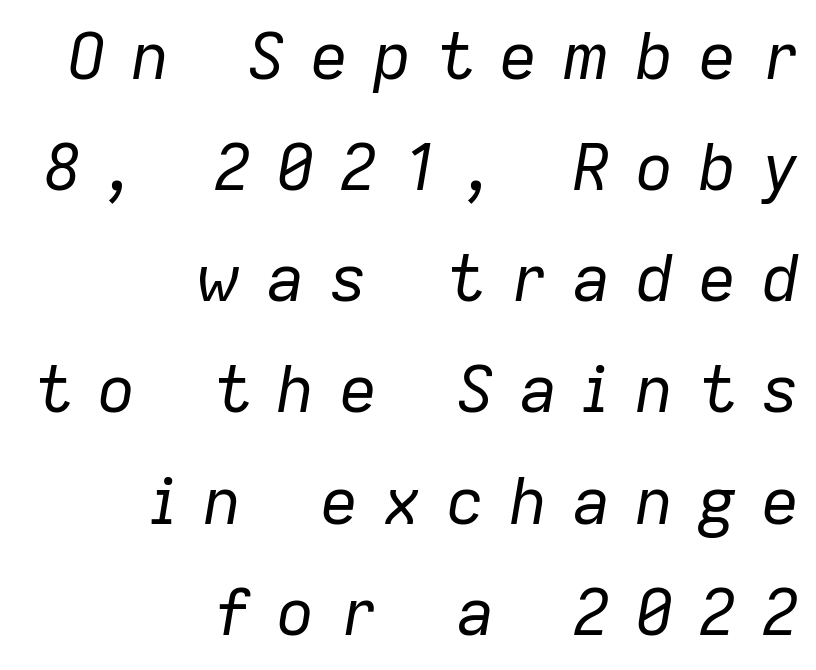
{"italic": "yes", "lean": "right", "slant_degrees": 9, "bold": "no", "weight": "regular", "width": "normal", "stroke_contrast": "low", "x_height": "medium", "monospaced": "no", "underline": "no", "align": "right", "line_spacing_ratio": 1.71, "letter_spacing": "wide", "letter_spacing_em": 0.37, "glyph_px": 65}
